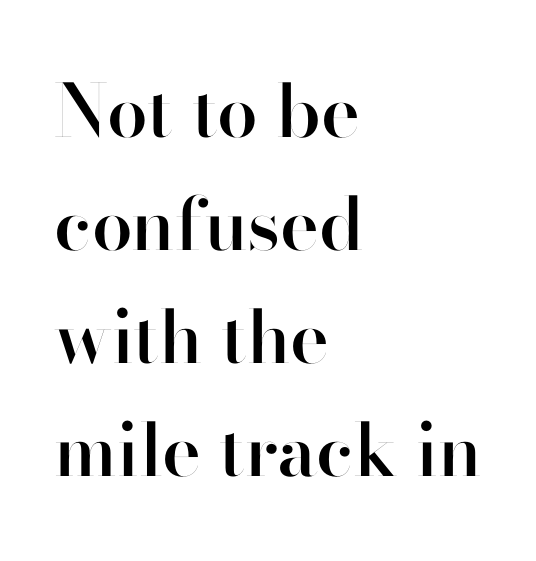
The image shows 73 px semibold sans-serif type, upright; set left-aligned, normal line spacing (1.55x), normal letter spacing, not underlined; high stroke contrast and a small x-height.
